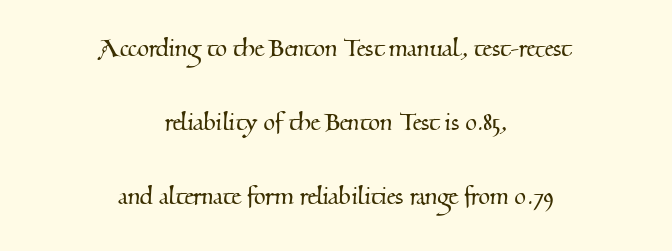
Q: Is the typeface a serif or a sans-serif typeface? A: Serif.
Q: Is the text underlined? A: No.
Q: How is the paragraph aligned? A: Centered.
Q: Is the spacing between letters normal or unusually wide? A: Normal.
Q: Is the spacing between lines tight, normal or loose? A: Loose.
Q: Width (condensed, normal, or wide)? A: Normal.
Q: Stroke contrast? A: Medium.
Q: x-height? A: Small.
Q: Monospaced? A: No.
